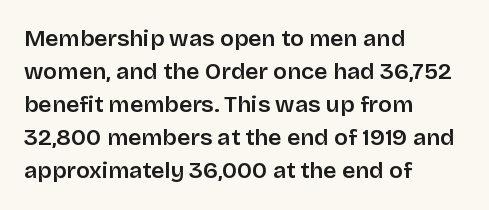
Q: Is the text bold? A: Semi-bold.
Q: Is the text italic (slanted)? A: No, it is upright.
Q: Is the text underlined? A: No.
Q: How is the paragraph aligned? A: Left-aligned.
Q: Is the spacing between letters normal or unusually wide? A: Normal.
Q: Is the spacing between lines tight, normal or loose? A: Normal.
